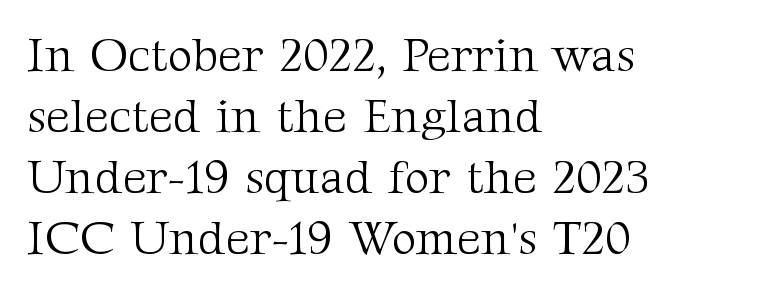
The image shows 48 px light serif type, upright; set left-aligned, normal line spacing (1.27x), normal letter spacing, not underlined; medium stroke contrast and a medium x-height.
